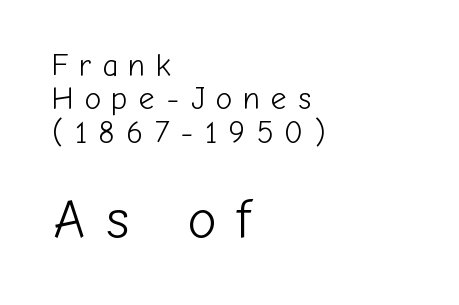
Q: Is the text bold? A: No.
Q: Is the text italic (slanted)? A: No, it is upright.
Q: Is the typeface a serif or a sans-serif typeface? A: Sans-serif.
Q: Is the text underlined? A: No.
Q: How is the paragraph aligned? A: Left-aligned.
Q: Is the spacing between letters normal or unusually wide? A: Unusually wide.
Q: Is the spacing between lines tight, normal or loose? A: Tight.
Q: Which block of text is set in a larger size, the first (top) or the second (bottom)? A: The second (bottom) one.
Q: Width (condensed, normal, or wide)? A: Normal.
Q: Stroke contrast? A: Low.
Q: x-height? A: Medium.
Q: Monospaced? A: No.
